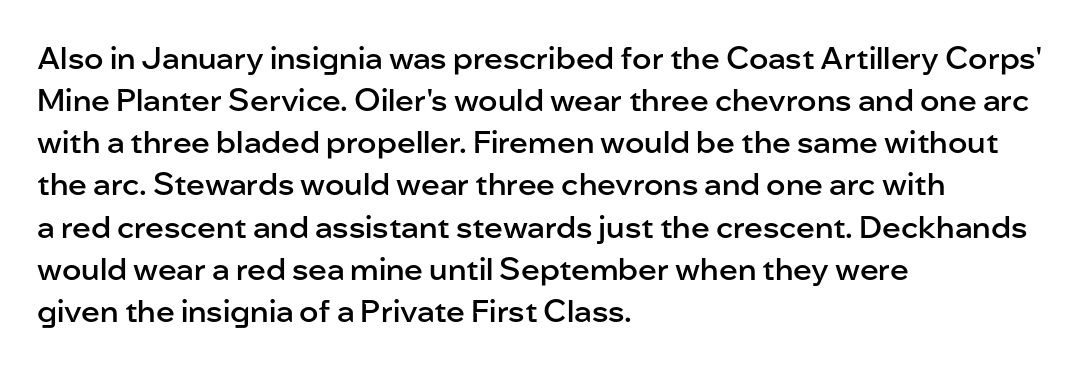
{"serif": "no", "italic": "no", "bold": "semi", "weight": "semibold", "width": "normal", "stroke_contrast": "low", "x_height": "medium", "monospaced": "no", "underline": "no", "align": "left", "line_spacing": "normal", "line_spacing_ratio": 1.36, "letter_spacing": "normal", "letter_spacing_em": 0.0, "glyph_px": 31}
